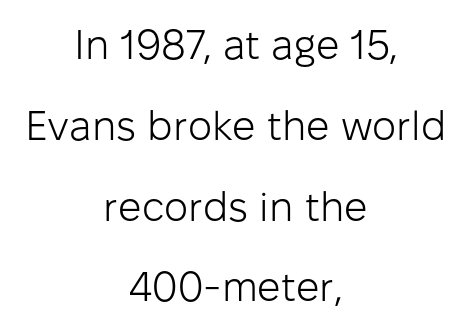
The image shows 41 px light sans-serif type, upright; set centered, loose line spacing (1.97x), normal letter spacing, not underlined; low stroke contrast and a medium x-height.
